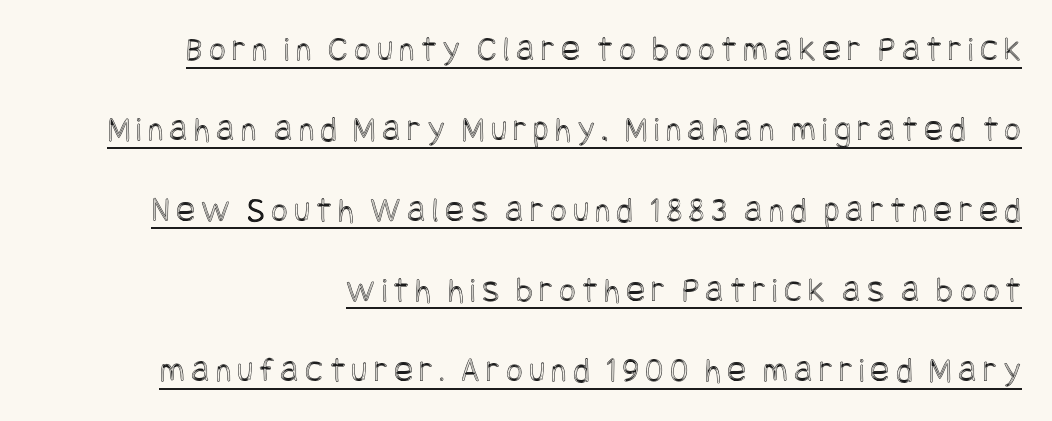
Typeset ragged left — the right edge is the straight one. Beneath each row of characters lies a ruled line. It's the straight-up-and-down kind of type. This block would shrink considerably if given ordinary leading; it's expanded now.
